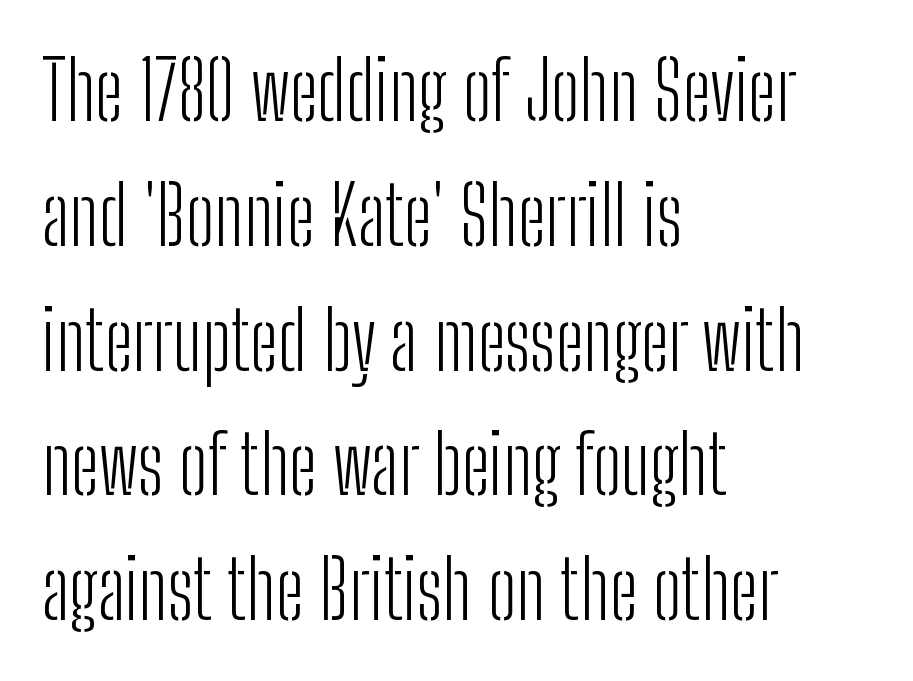
{"serif": "no", "italic": "no", "bold": "no", "weight": "light", "width": "condensed", "stroke_contrast": "low", "x_height": "medium", "monospaced": "no", "underline": "no", "align": "left", "line_spacing": "normal", "line_spacing_ratio": 1.56, "letter_spacing": "normal", "letter_spacing_em": 0.0, "glyph_px": 80}
